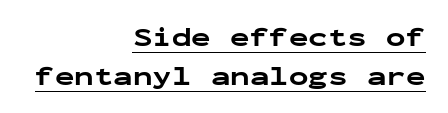
{"italic": "no", "bold": "yes", "underline": "yes", "align": "right", "line_spacing": "normal", "line_spacing_ratio": 1.5, "letter_spacing": "normal", "letter_spacing_em": 0.0, "glyph_px": 26}
